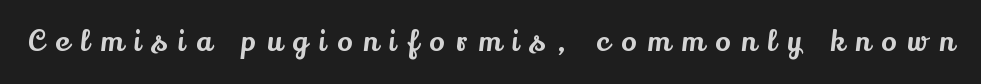
Here the designer chose a conventional face with non-uniform glyph widths. Descender tails drop into unmarked territory. Is the letter spacing exaggerated? Yes — the characters are pushed far apart.
